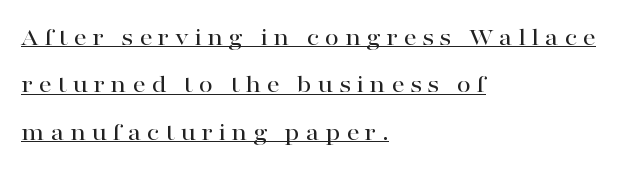
The image shows 26 px text type, upright; set left-aligned, line spacing 1.82x, unusually wide letter spacing (+0.21 em), underlined.
